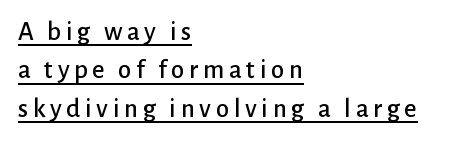
Q: Is the text italic (slanted)? A: No, it is upright.
Q: Is the text underlined? A: Yes.
Q: How is the paragraph aligned? A: Left-aligned.
Q: Is the spacing between lines tight, normal or loose? A: Normal.
